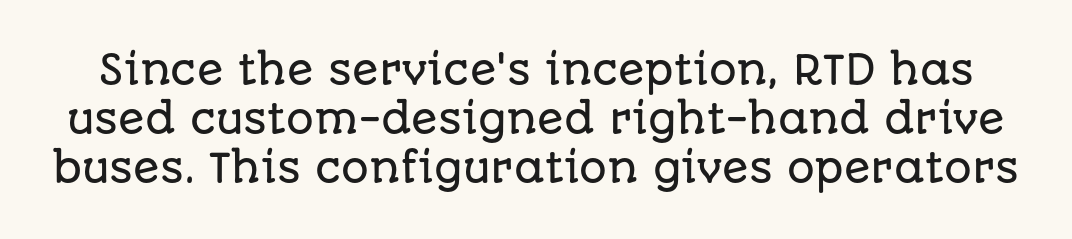
Q: Is the text italic (slanted)? A: No, it is upright.
Q: Is the typeface a serif or a sans-serif typeface? A: Sans-serif.
Q: Is the text underlined? A: No.
Q: Is the spacing between letters normal or unusually wide? A: Normal.
Q: Is the spacing between lines tight, normal or loose? A: Normal.
Q: Width (condensed, normal, or wide)? A: Normal.
Q: Stroke contrast? A: Low.
Q: x-height? A: Large.
Q: Monospaced? A: No.
